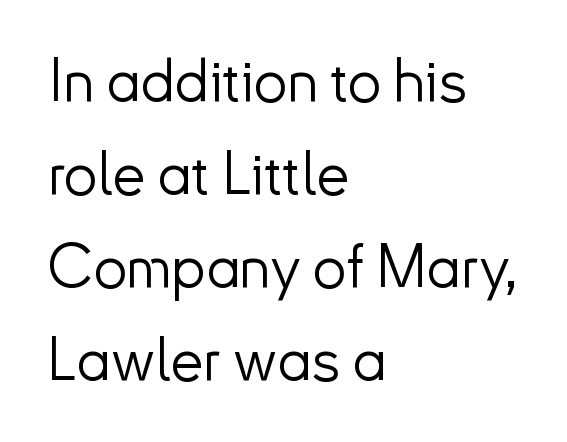
The image shows 60 px light sans-serif type, upright; set left-aligned, normal line spacing (1.55x), normal letter spacing, not underlined; low stroke contrast and a small x-height.
